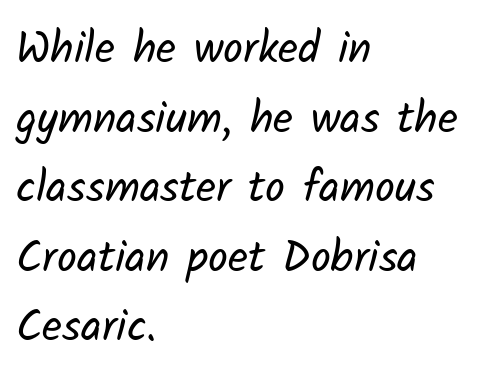
The image shows 44 px regular-weight sans-serif type; set left-aligned, normal line spacing (1.58x), normal letter spacing, not underlined; low stroke contrast and a medium x-height.
